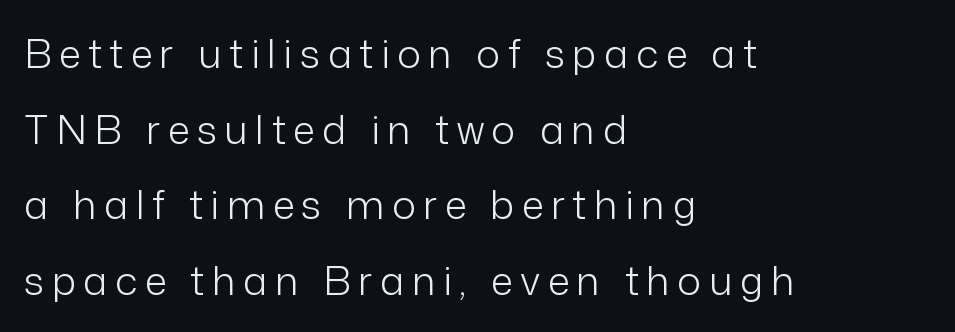
The passage shown is typed in a proportional face where columns would drift. A classic flush-left, rag-right setting is used for this passage. The font sits on the lighter half of the weight spectrum, regular included. This sample uses a sans-serif face. Style check: upright.
